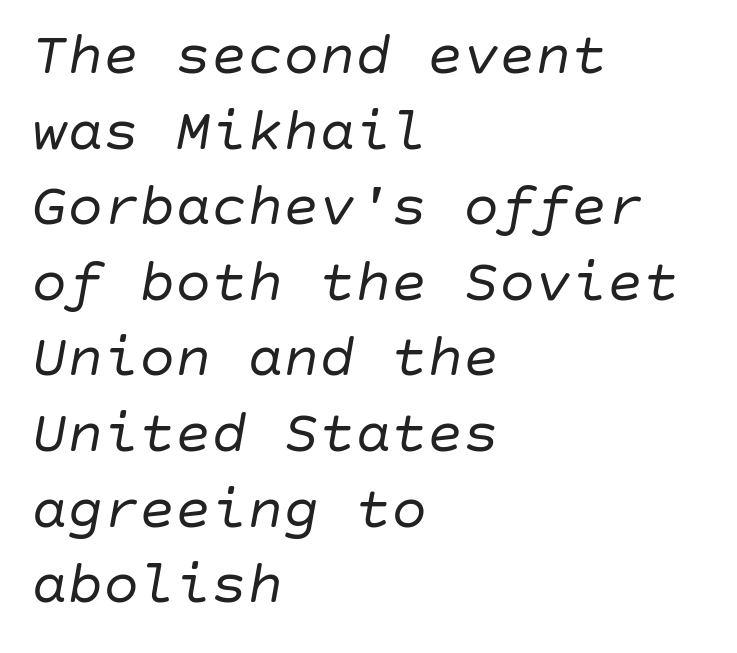
The image shows 60 px regular-weight type, italic (leaning right); set left-aligned, normal line spacing (1.26x), normal letter spacing, not underlined; low stroke contrast and a large x-height.
